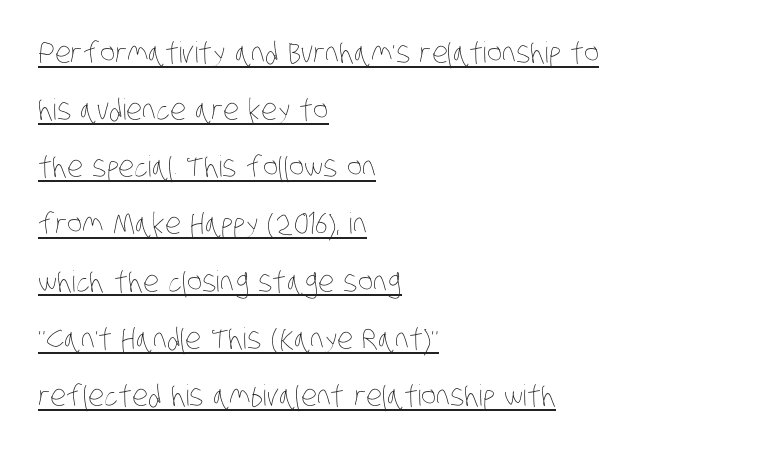
The image shows 29 px thin, condensed type; set left-aligned, loose line spacing (1.97x), normal letter spacing, underlined; low stroke contrast and a large x-height.
